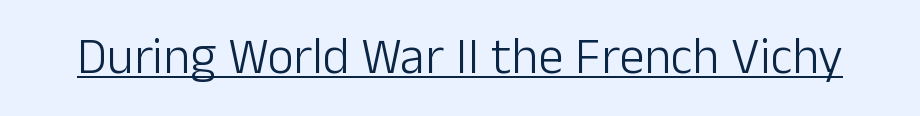
{"serif": "no", "italic": "no", "bold": "no", "weight": "light", "width": "normal", "stroke_contrast": "low", "x_height": "medium", "monospaced": "no", "underline": "yes", "letter_spacing": "normal", "letter_spacing_em": 0.0, "glyph_px": 51}
